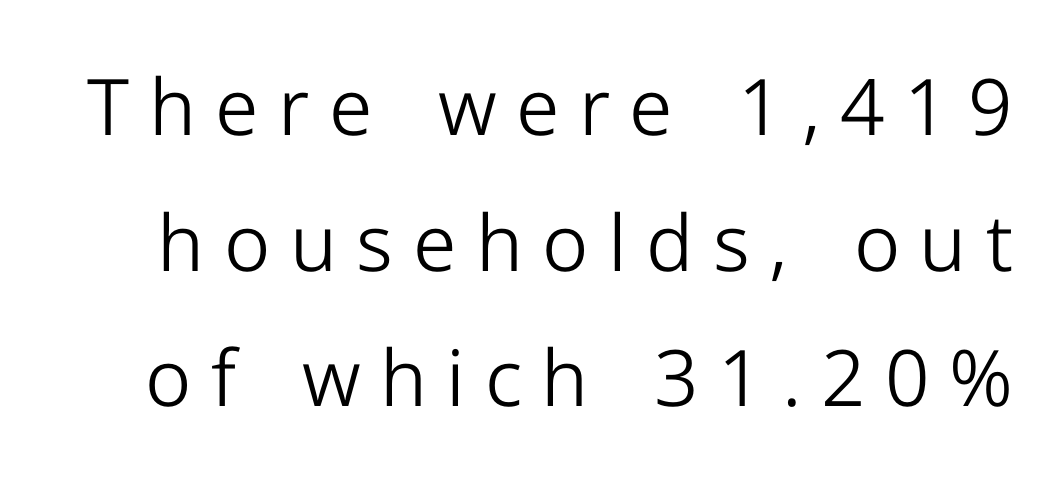
{"serif": "no", "italic": "no", "bold": "no", "weight": "light", "width": "normal", "stroke_contrast": "low", "x_height": "medium", "monospaced": "no", "underline": "no", "line_spacing_ratio": 1.74, "letter_spacing": "wide", "letter_spacing_em": 0.25, "glyph_px": 78}
